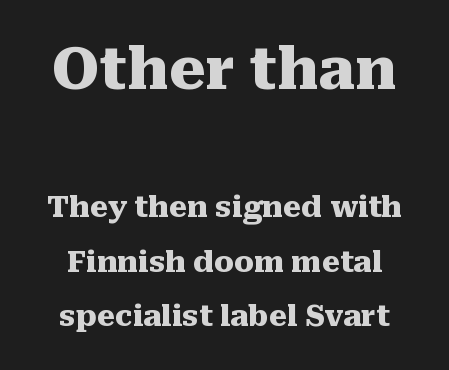
Here the designer chose a conventional face with non-uniform glyph widths. Lines of text with bare space underneath. Chunky letters — that's bold for sure. These lines were composed using upright roman letters. The emphasis by scale lands on block number one, above.
